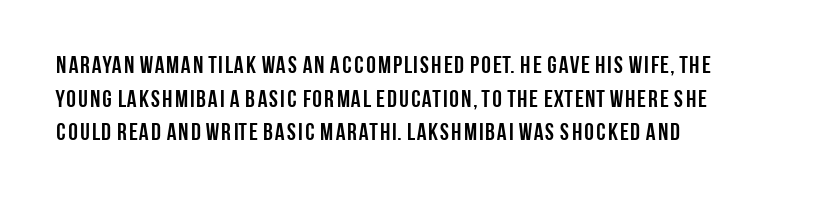
The image shows 24 px bold type, upright; set left-aligned, normal line spacing (1.4x), normal letter spacing, not underlined.
